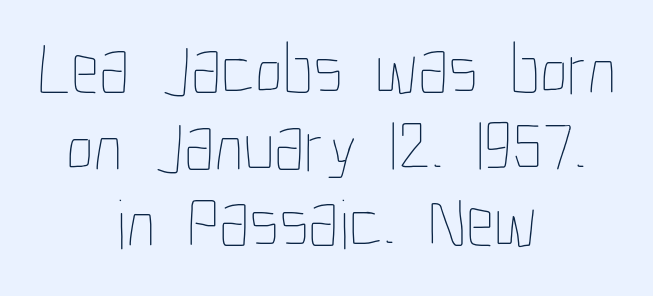
{"italic": "no", "bold": "no", "weight": "thin", "width": "condensed", "stroke_contrast": "low", "x_height": "medium", "monospaced": "no", "underline": "no", "align": "center", "line_spacing": "tight", "line_spacing_ratio": 1.08, "letter_spacing": "normal", "letter_spacing_em": 0.0, "glyph_px": 71}
